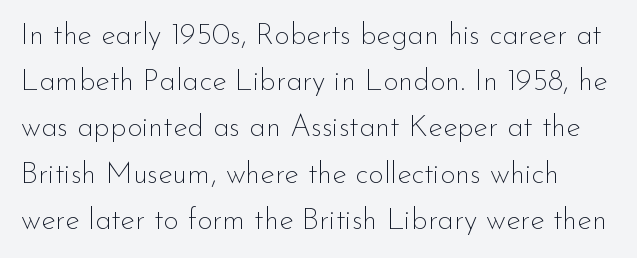
The image shows 30 px thin sans-serif type, upright; set normal line spacing (1.54x), normal letter spacing, not underlined; low stroke contrast and a small x-height.
